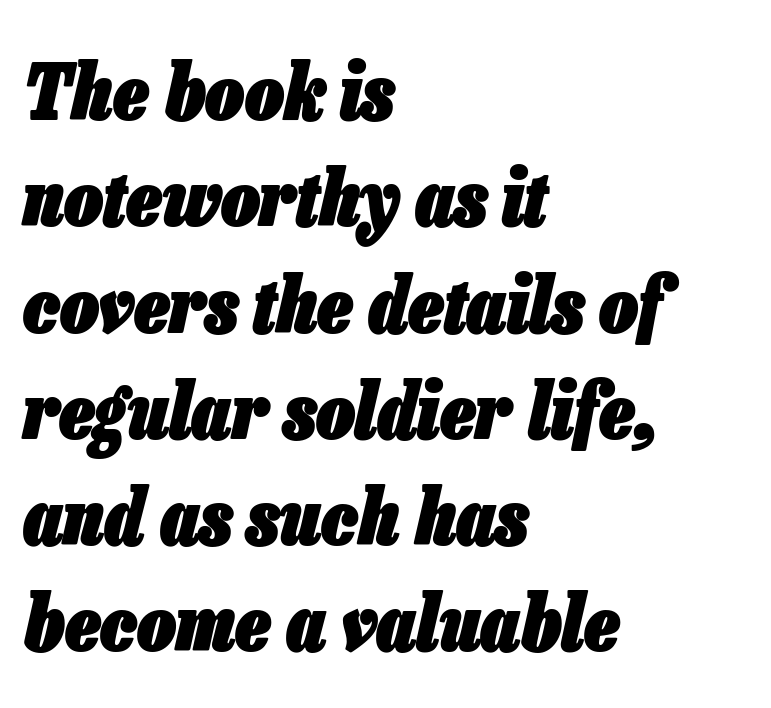
Do the characters align in a grid? No, the font is proportional. Check under the words: just untouched page. The designer left line spacing at the default. Style check: oblique. Between one letter and the next there's only the usual sliver of space.
